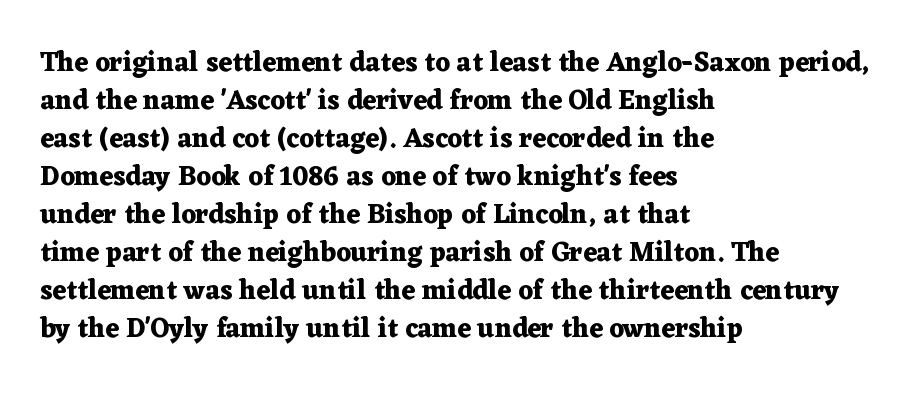
{"italic": "no", "bold": "yes", "underline": "no", "align": "left", "line_spacing": "normal", "line_spacing_ratio": 1.41, "letter_spacing": "normal", "letter_spacing_em": 0.0, "glyph_px": 27}
